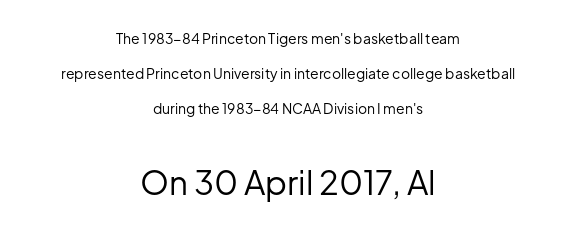
The image shows 33 px regular-weight sans-serif type, upright; set centered, loose line spacing (2.49x), normal letter spacing, not underlined; the second (bottom) block is 2.36x larger; low stroke contrast and a medium x-height.
